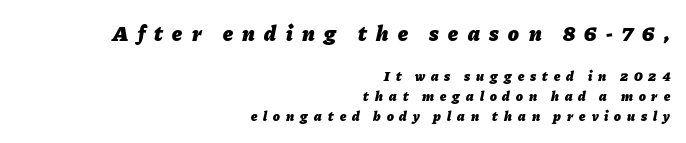
Q: Is the text bold? A: Yes.
Q: Is the text italic (slanted)? A: Yes, it leans right by about 11 degrees.
Q: Is the text underlined? A: No.
Q: How is the paragraph aligned? A: Right-aligned.
Q: Is the spacing between letters normal or unusually wide? A: Unusually wide.
Q: Is the spacing between lines tight, normal or loose? A: Normal.
Q: Which block of text is set in a larger size, the first (top) or the second (bottom)? A: The first (top) one.
